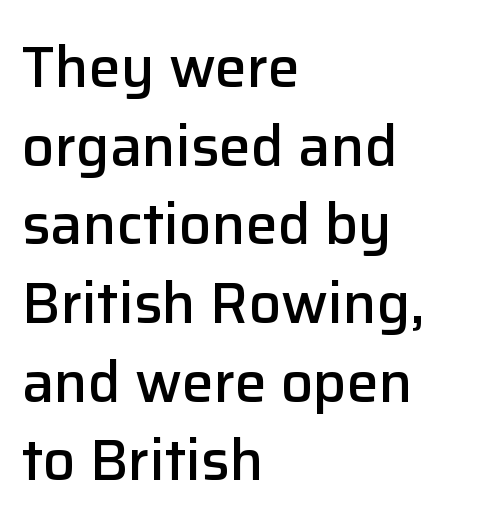
{"serif": "no", "italic": "no", "bold": "semi", "weight": "semibold", "width": "normal", "stroke_contrast": "low", "x_height": "medium", "monospaced": "no", "underline": "no", "align": "left", "line_spacing": "normal", "line_spacing_ratio": 1.38, "letter_spacing": "normal", "letter_spacing_em": 0.0, "glyph_px": 57}
